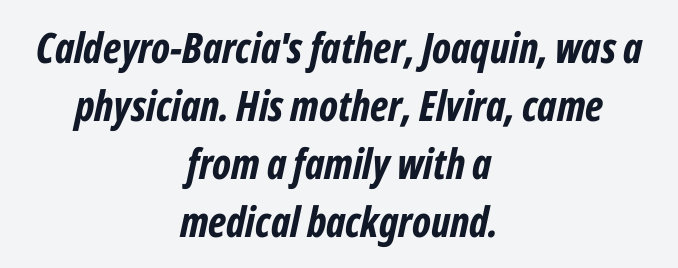
The whitespace from short lines is split evenly between both sides. Do the characters align in a grid? No, the font is proportional. What weight is shown? A full bold with thick strokes. The rendering keeps characters at their native spacing.
